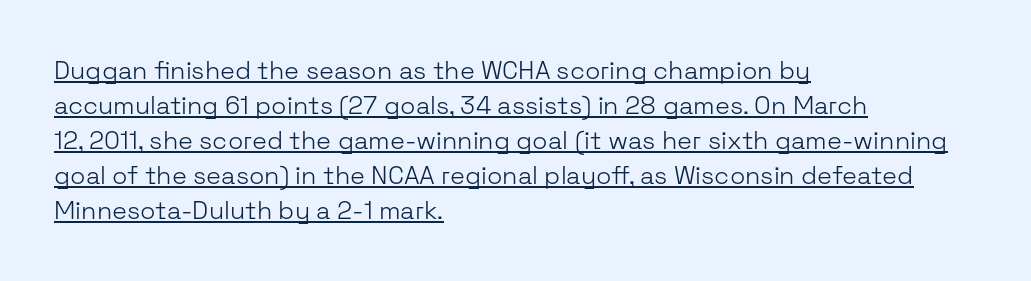
{"italic": "no", "bold": "no", "underline": "yes", "align": "left", "line_spacing": "normal", "line_spacing_ratio": 1.4, "letter_spacing": "normal", "letter_spacing_em": 0.0, "glyph_px": 25}
